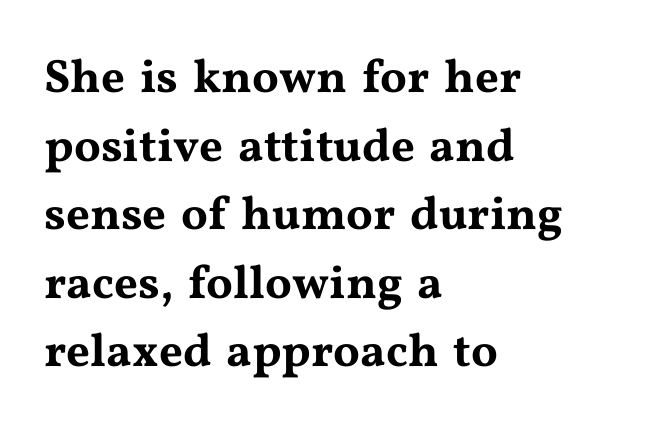
Q: Is the text italic (slanted)? A: No, it is upright.
Q: Is the typeface a serif or a sans-serif typeface? A: Serif.
Q: Is the text underlined? A: No.
Q: How is the paragraph aligned? A: Left-aligned.
Q: Is the spacing between letters normal or unusually wide? A: Normal.
Q: Is the spacing between lines tight, normal or loose? A: Normal.
Q: Width (condensed, normal, or wide)? A: Wide.
Q: Stroke contrast? A: Medium.
Q: x-height? A: Medium.
Q: Monospaced? A: No.
